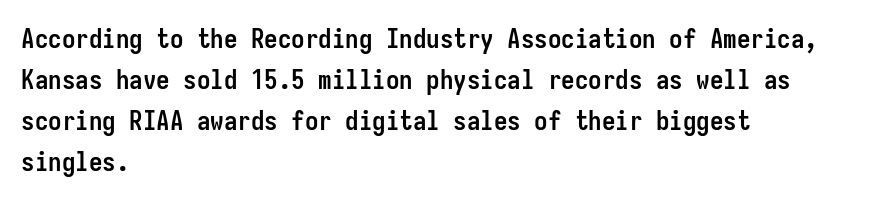
Q: Is the text bold? A: Yes.
Q: Is the text italic (slanted)? A: No, it is upright.
Q: Is the text underlined? A: No.
Q: How is the paragraph aligned? A: Left-aligned.
Q: Is the spacing between letters normal or unusually wide? A: Normal.
Q: Is the spacing between lines tight, normal or loose? A: Normal.
